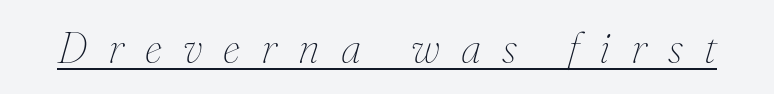
Weight: not bold — regular or lighter. These lines are rendered in a variable-pitch font. This rendering features underlined lettering. Each word looks stretched out because of the extra space between its letters. Slanted lettering throughout.
